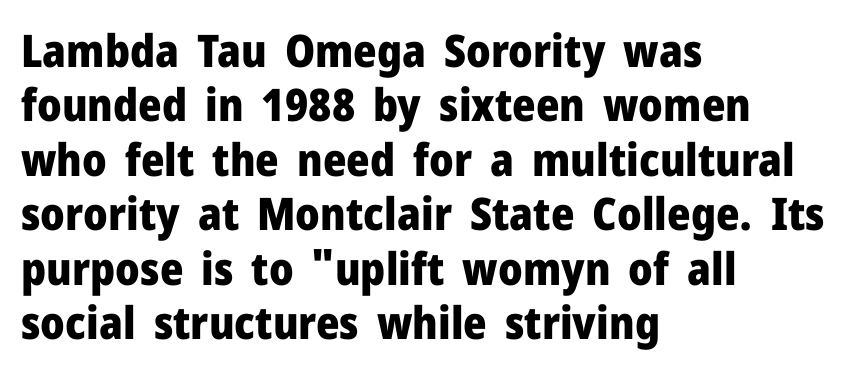
Q: Is the text bold? A: Yes.
Q: Is the text italic (slanted)? A: No, it is upright.
Q: Is the typeface a serif or a sans-serif typeface? A: Sans-serif.
Q: Is the text underlined? A: No.
Q: How is the paragraph aligned? A: Left-aligned.
Q: Is the spacing between letters normal or unusually wide? A: Normal.
Q: Width (condensed, normal, or wide)? A: Normal.
Q: Stroke contrast? A: Low.
Q: x-height? A: Medium.
Q: Monospaced? A: No.
